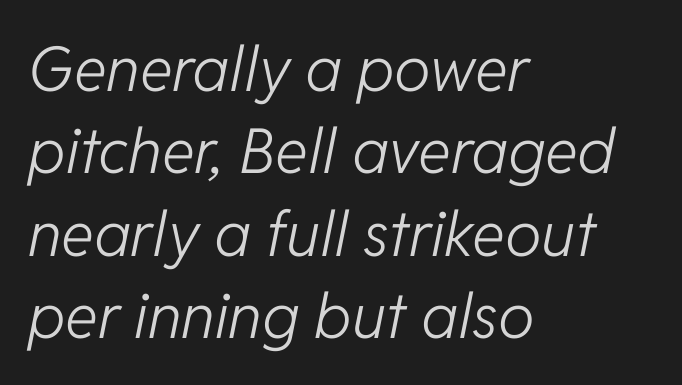
{"italic": "yes", "lean": "right", "slant_degrees": 11, "bold": "no", "weight": "light", "width": "normal", "stroke_contrast": "low", "x_height": "medium", "monospaced": "no", "underline": "no", "align": "left", "line_spacing": "normal", "line_spacing_ratio": 1.33, "letter_spacing": "normal", "letter_spacing_em": 0.0, "glyph_px": 62}
